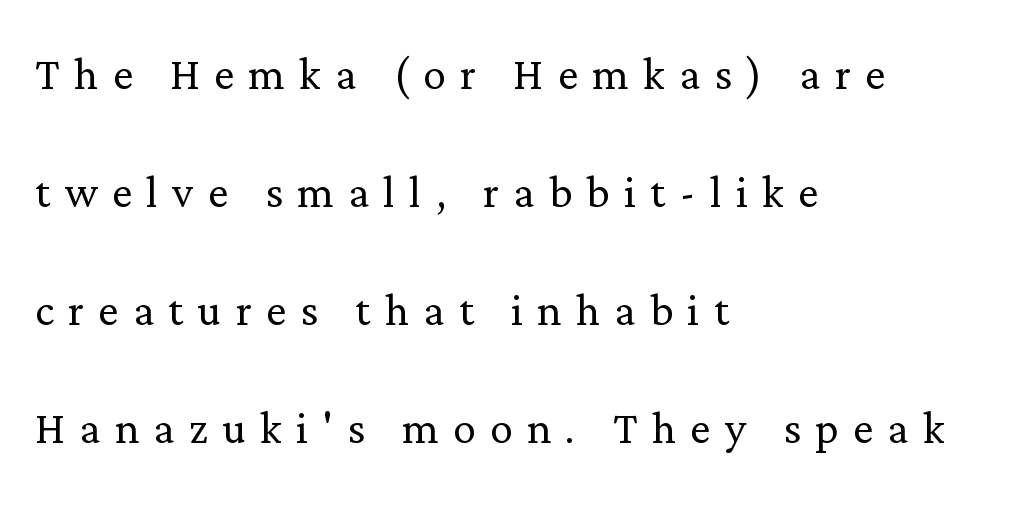
The letters carry serifs — small finishing strokes at the ends of their stems. Leftover space on each line is placed entirely after the last word. Is this a fixed-width face? No — the glyphs have proportional, varying widths. This reads as an unemphasized weight, regular at the heaviest.
